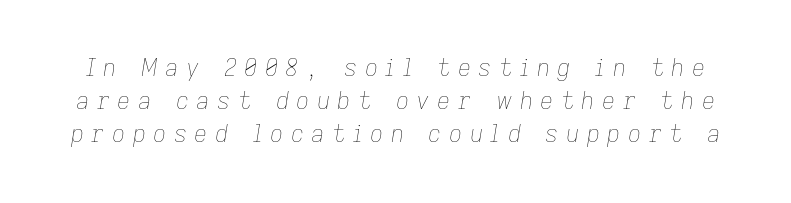
Looking at the ascenders, they clearly lean. The rendering uses a moderate line-height, typical for paragraphs. Summary of weight: not heavy and not bold. Rule under the text: the space is simply empty. The tracking jumps out immediately: characters are airy and widely separated.
